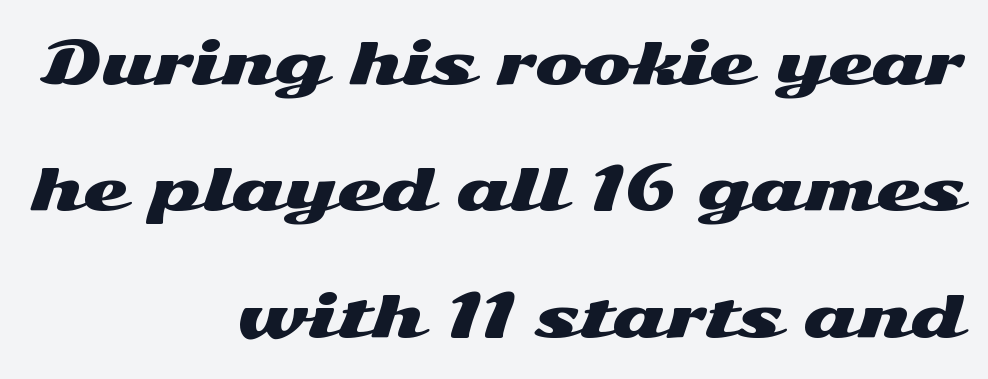
Q: Is the text italic (slanted)? A: Yes.
Q: Is the typeface a serif or a sans-serif typeface? A: Sans-serif.
Q: Is the text underlined? A: No.
Q: How is the paragraph aligned? A: Right-aligned.
Q: Is the spacing between letters normal or unusually wide? A: Normal.
Q: Is the spacing between lines tight, normal or loose? A: Loose.
Q: Width (condensed, normal, or wide)? A: Wide.
Q: Stroke contrast? A: Medium.
Q: x-height? A: Medium.
Q: Monospaced? A: No.
